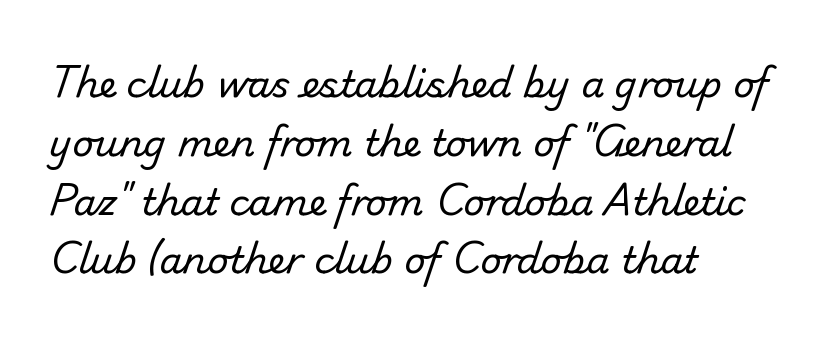
The image shows 37 px regular-weight sans-serif type; set left-aligned, normal line spacing (1.59x), normal letter spacing, not underlined; low stroke contrast and a small x-height.
